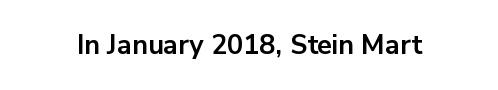
{"italic": "no", "bold": "yes", "underline": "no", "letter_spacing": "normal", "letter_spacing_em": 0.0, "glyph_px": 27}
